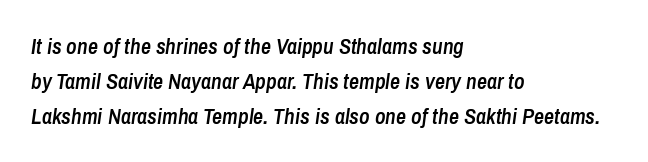
{"italic": "yes", "lean": "right", "slant_degrees": 8, "bold": "semi", "underline": "no", "align": "left", "line_spacing": "normal", "line_spacing_ratio": 1.59, "letter_spacing": "normal", "letter_spacing_em": 0.0, "glyph_px": 22}
